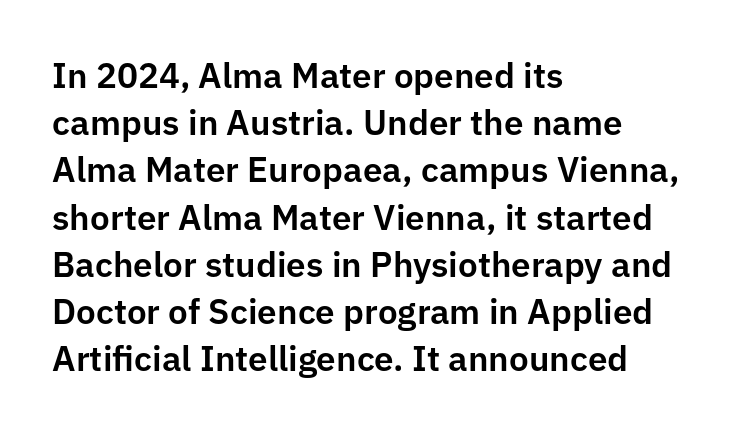
{"serif": "no", "italic": "no", "width": "normal", "stroke_contrast": "low", "x_height": "medium", "monospaced": "no", "underline": "no", "align": "left", "line_spacing": "normal", "line_spacing_ratio": 1.35, "letter_spacing": "normal", "letter_spacing_em": 0.0, "glyph_px": 35}
